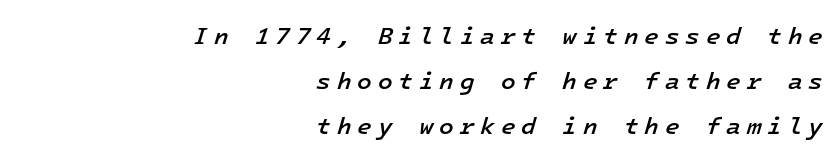
{"italic": "yes", "lean": "right", "slant_degrees": 16, "bold": "semi", "underline": "no", "align": "right", "line_spacing_ratio": 1.88, "letter_spacing": "wide", "letter_spacing_em": 0.24, "glyph_px": 24}
